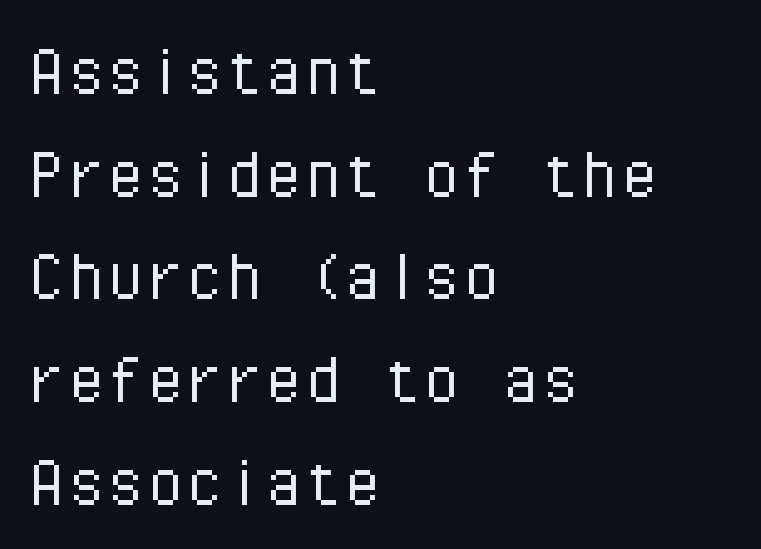
Q: Is the text bold? A: No.
Q: Is the text italic (slanted)? A: No, it is upright.
Q: Is the typeface a serif or a sans-serif typeface? A: Sans-serif.
Q: Is the text underlined? A: No.
Q: How is the paragraph aligned? A: Left-aligned.
Q: Is the spacing between letters normal or unusually wide? A: Normal.
Q: Is the spacing between lines tight, normal or loose? A: Normal.
Q: Width (condensed, normal, or wide)? A: Normal.
Q: Stroke contrast? A: Low.
Q: x-height? A: Medium.
Q: Monospaced? A: Yes.
